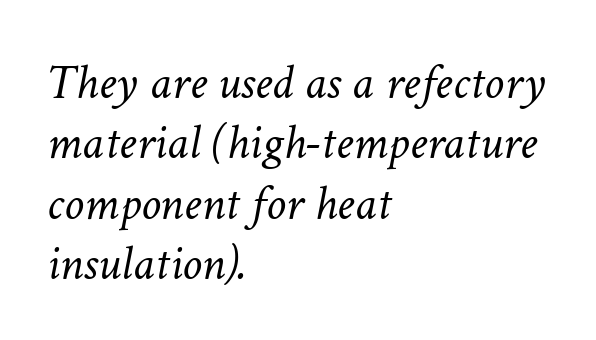
Each letter keeps its own natural width here, so spacing adapts to shape. Anything drawn beneath the words? Only blank space. Standard letterfit; no display-style spreading of the glyphs. The cut favours lightness, reaching ordinary text weight at its darkest. Is the type slanted? Yes — the strokes lean at a clear angle.
